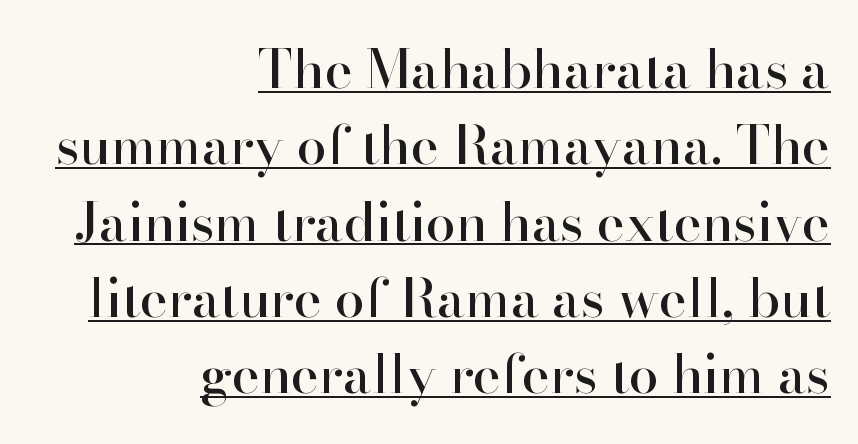
Q: Is the text italic (slanted)? A: No, it is upright.
Q: Is the typeface a serif or a sans-serif typeface? A: Serif.
Q: Is the text underlined? A: Yes.
Q: How is the paragraph aligned? A: Right-aligned.
Q: Is the spacing between letters normal or unusually wide? A: Normal.
Q: Is the spacing between lines tight, normal or loose? A: Normal.
Q: Width (condensed, normal, or wide)? A: Normal.
Q: Stroke contrast? A: High.
Q: x-height? A: Small.
Q: Monospaced? A: No.
